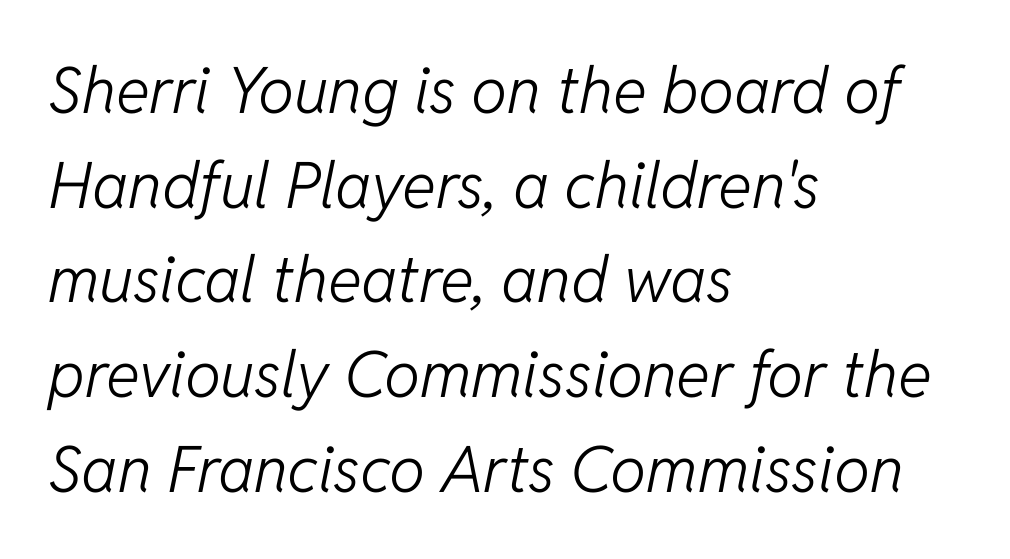
The image shows 64 px light type, italic (leaning right); set left-aligned, normal line spacing (1.48x), normal letter spacing, not underlined; low stroke contrast and a medium x-height.
